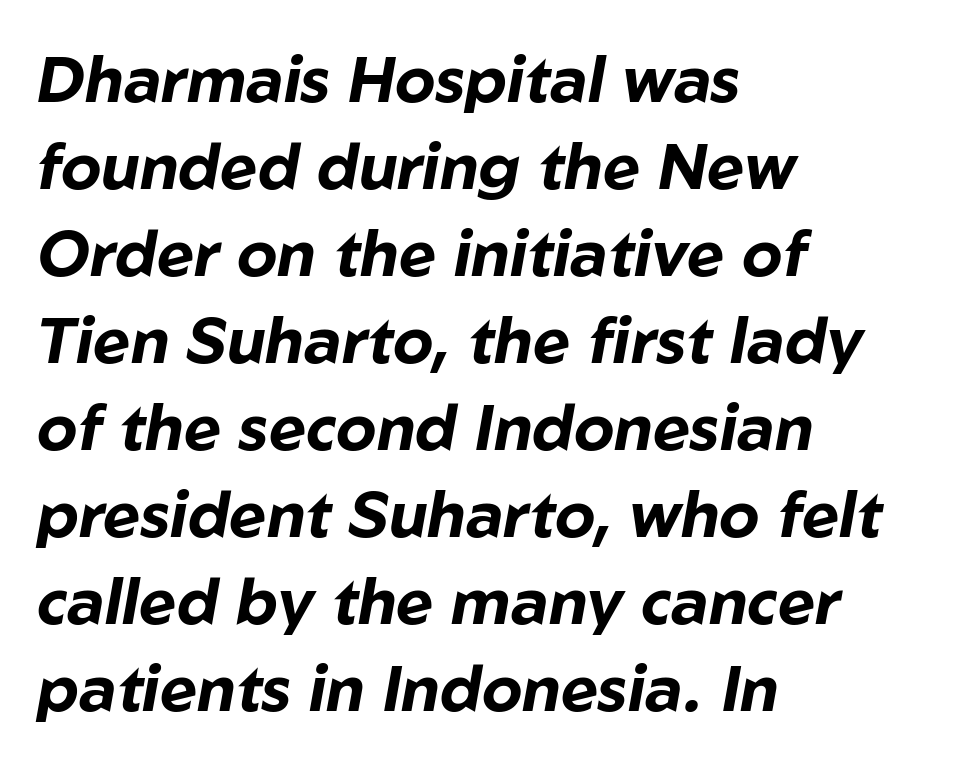
Q: Is the text bold? A: Yes.
Q: Is the text italic (slanted)? A: Yes, it leans right by about 10 degrees.
Q: Is the text underlined? A: No.
Q: How is the paragraph aligned? A: Left-aligned.
Q: Is the spacing between letters normal or unusually wide? A: Normal.
Q: Is the spacing between lines tight, normal or loose? A: Normal.
Q: Width (condensed, normal, or wide)? A: Normal.
Q: Stroke contrast? A: Low.
Q: x-height? A: Medium.
Q: Monospaced? A: No.
